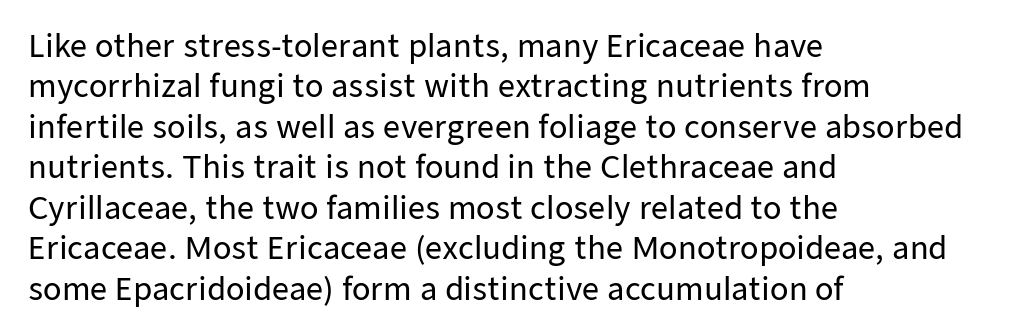
Q: Is the text italic (slanted)? A: No, it is upright.
Q: Is the typeface a serif or a sans-serif typeface? A: Sans-serif.
Q: Is the text underlined? A: No.
Q: How is the paragraph aligned? A: Left-aligned.
Q: Is the spacing between letters normal or unusually wide? A: Normal.
Q: Is the spacing between lines tight, normal or loose? A: Normal.
Q: Width (condensed, normal, or wide)? A: Normal.
Q: Stroke contrast? A: Low.
Q: x-height? A: Medium.
Q: Monospaced? A: No.
